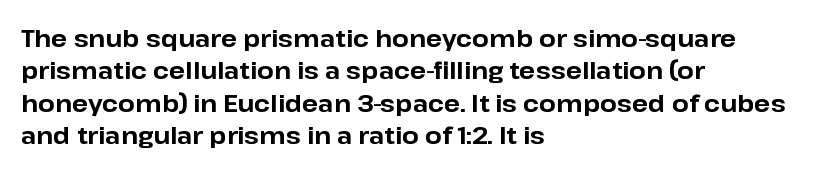
Q: Is the text bold? A: Yes.
Q: Is the text italic (slanted)? A: No, it is upright.
Q: Is the text underlined? A: No.
Q: How is the paragraph aligned? A: Left-aligned.
Q: Is the spacing between letters normal or unusually wide? A: Normal.
Q: Is the spacing between lines tight, normal or loose? A: Normal.
